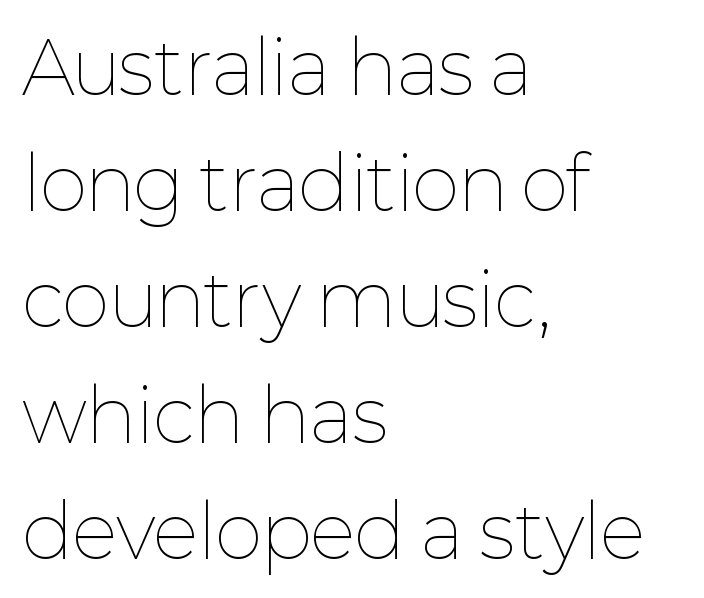
The image shows 73 px thin type, upright; set left-aligned, normal line spacing (1.59x), normal letter spacing, not underlined; low stroke contrast and a medium x-height.
